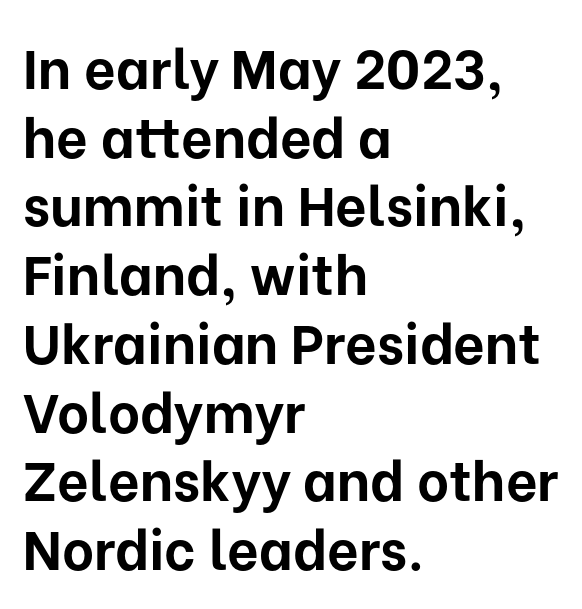
Q: Is the text bold? A: Yes.
Q: Is the text italic (slanted)? A: No, it is upright.
Q: Is the typeface a serif or a sans-serif typeface? A: Sans-serif.
Q: Is the text underlined? A: No.
Q: How is the paragraph aligned? A: Left-aligned.
Q: Is the spacing between letters normal or unusually wide? A: Normal.
Q: Is the spacing between lines tight, normal or loose? A: Normal.
Q: Width (condensed, normal, or wide)? A: Normal.
Q: Stroke contrast? A: Low.
Q: x-height? A: Medium.
Q: Monospaced? A: No.
